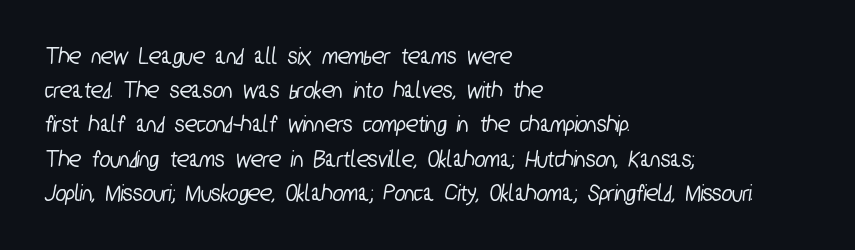
Q: Is the text underlined? A: No.
Q: How is the paragraph aligned? A: Left-aligned.
Q: Is the spacing between letters normal or unusually wide? A: Normal.
Q: Is the spacing between lines tight, normal or loose? A: Normal.
